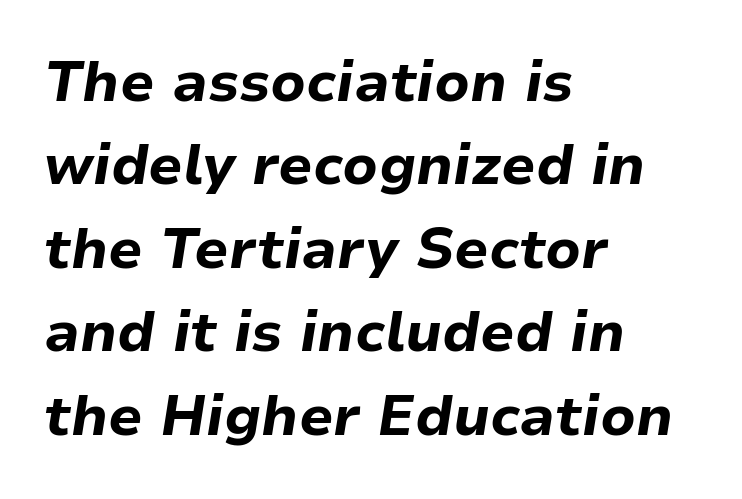
Descenders are the only things crossing below the line. Evenly set lines give the paragraph a standard silhouette. Bold? Absolutely — the strokes are thick and heavy. Each line starts at the same left margin while the right side varies. What stands out about the letter spacing? Nothing — it is the standard amount. Emphasis-style slanted type is in use.
